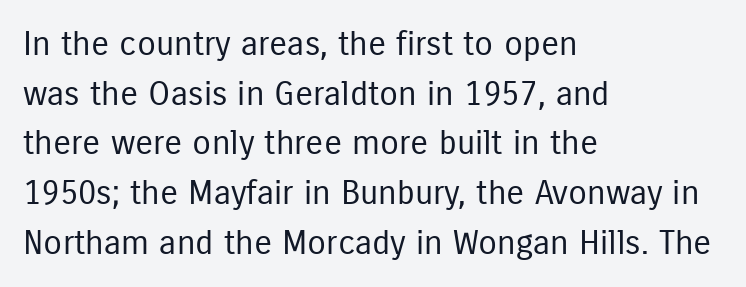
Q: Is the text bold? A: No.
Q: Is the text italic (slanted)? A: No, it is upright.
Q: Is the typeface a serif or a sans-serif typeface? A: Sans-serif.
Q: Is the text underlined? A: No.
Q: How is the paragraph aligned? A: Left-aligned.
Q: Is the spacing between letters normal or unusually wide? A: Normal.
Q: Is the spacing between lines tight, normal or loose? A: Normal.
Q: Width (condensed, normal, or wide)? A: Condensed.
Q: Stroke contrast? A: Low.
Q: x-height? A: Medium.
Q: Monospaced? A: No.
